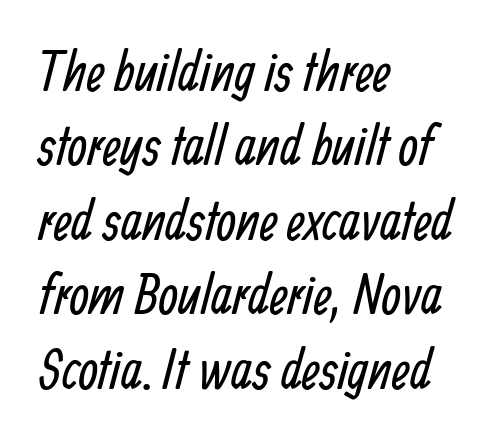
Type style note: lacks serifs. Compared with typical paragraphs, the rows here are spaced about the same. These lines keep a tight, regular rhythm from letter to letter. Does the copy run flush right? No — it runs flush left. Note the varied advance widths — an 'i' is clearly narrower than an 'm'.
